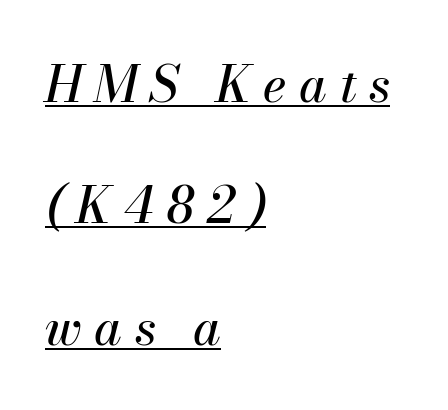
The image shows 50 px text type, italic (leaning right); set left-aligned, loose line spacing (2.43x), unusually wide letter spacing (+0.25 em), underlined; medium stroke contrast and a small x-height.
